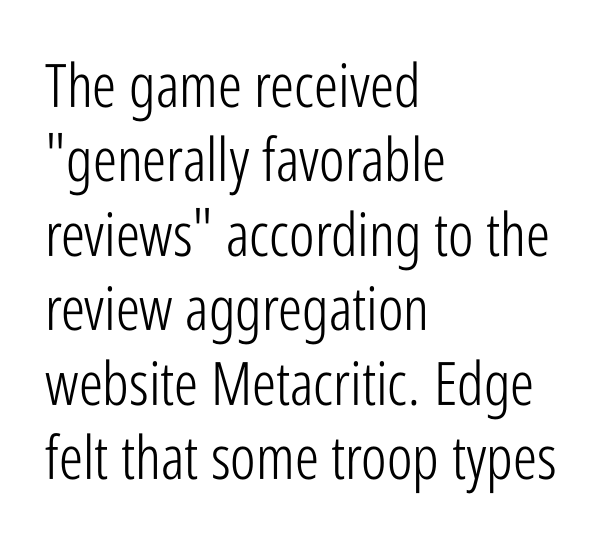
Q: Is the text bold? A: No.
Q: Is the text italic (slanted)? A: No, it is upright.
Q: Is the typeface a serif or a sans-serif typeface? A: Sans-serif.
Q: Is the text underlined? A: No.
Q: How is the paragraph aligned? A: Left-aligned.
Q: Is the spacing between letters normal or unusually wide? A: Normal.
Q: Width (condensed, normal, or wide)? A: Condensed.
Q: Stroke contrast? A: Low.
Q: x-height? A: Medium.
Q: Monospaced? A: No.
